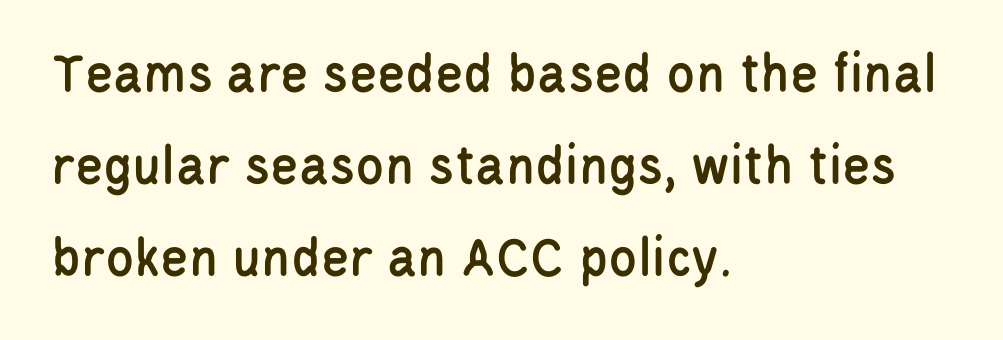
Q: Is the text italic (slanted)? A: No, it is upright.
Q: Is the typeface a serif or a sans-serif typeface? A: Sans-serif.
Q: Is the text underlined? A: No.
Q: How is the paragraph aligned? A: Left-aligned.
Q: Is the spacing between letters normal or unusually wide? A: Normal.
Q: Is the spacing between lines tight, normal or loose? A: Normal.
Q: Width (condensed, normal, or wide)? A: Condensed.
Q: Stroke contrast? A: Low.
Q: x-height? A: Large.
Q: Monospaced? A: No.
